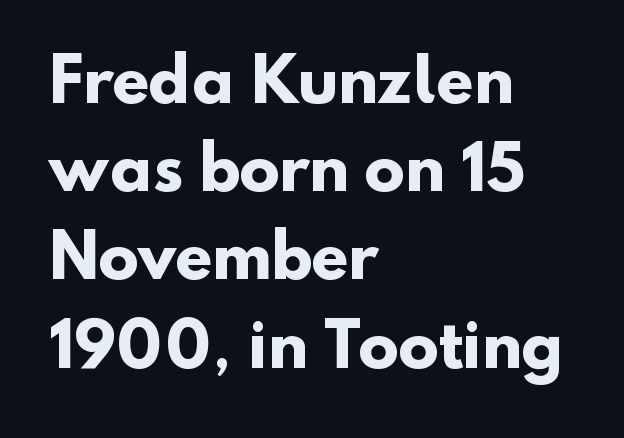
In CSS terms this would be text-align: left. The zone under the glyphs is completely vacant. The sample has been set heavy, in full bold. Here the glyphs are tracked normally, forming tight word shapes. Students, observe: this is what conventionally led text looks like. Here the designer chose a conventional face with non-uniform glyph widths.
